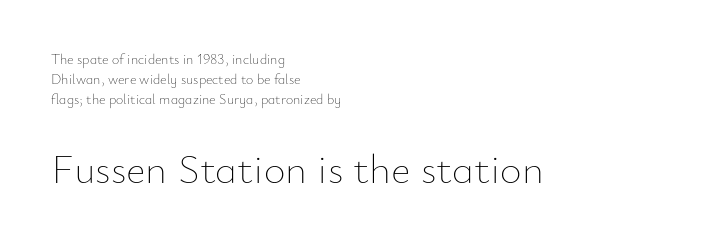
Q: Is the text bold? A: No.
Q: Is the text italic (slanted)? A: No, it is upright.
Q: Is the text underlined? A: No.
Q: How is the paragraph aligned? A: Left-aligned.
Q: Is the spacing between letters normal or unusually wide? A: Normal.
Q: Is the spacing between lines tight, normal or loose? A: Normal.
Q: Which block of text is set in a larger size, the first (top) or the second (bottom)? A: The second (bottom) one.
Q: Width (condensed, normal, or wide)? A: Normal.
Q: Stroke contrast? A: Low.
Q: x-height? A: Small.
Q: Monospaced? A: No.
